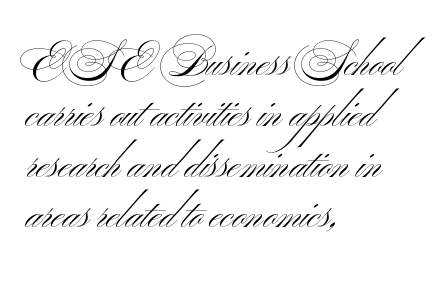
The image shows 42 px light, wide sans-serif type; set left-aligned, line spacing 1.21x, normal letter spacing, not underlined; medium stroke contrast and a small x-height.
